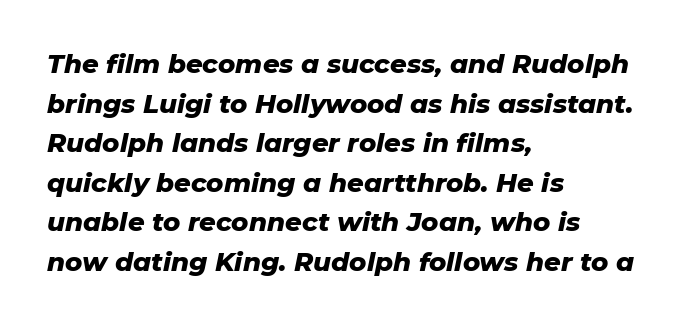
Does extra space separate the letters? No, they use regular spacing. Baseline-to-baseline distance is the conventional proportion of letter height. An italicized treatment has been applied to the whole sample. Nobody drew a line under any word here.
